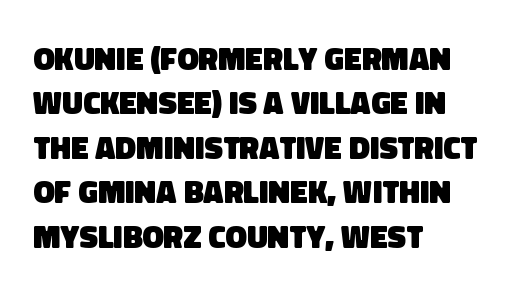
Are there feet on the stems? There aren't — it's a sans. The words here are not underlined. Caption: standard tracking, unaltered. This sample is left-justified, so line endings fall wherever the words run out.
